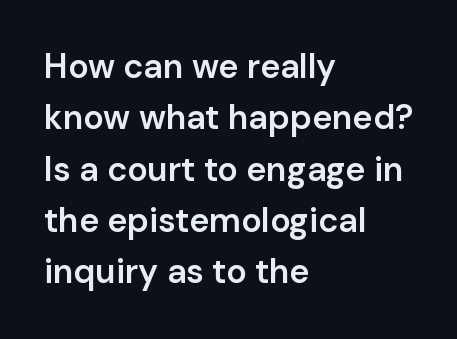
Q: Is the text bold? A: Semi-bold.
Q: Is the text italic (slanted)? A: No, it is upright.
Q: Is the typeface a serif or a sans-serif typeface? A: Sans-serif.
Q: Is the text underlined? A: No.
Q: How is the paragraph aligned? A: Left-aligned.
Q: Is the spacing between letters normal or unusually wide? A: Normal.
Q: Is the spacing between lines tight, normal or loose? A: Normal.
Q: Width (condensed, normal, or wide)? A: Normal.
Q: Stroke contrast? A: Low.
Q: x-height? A: Medium.
Q: Monospaced? A: No.
